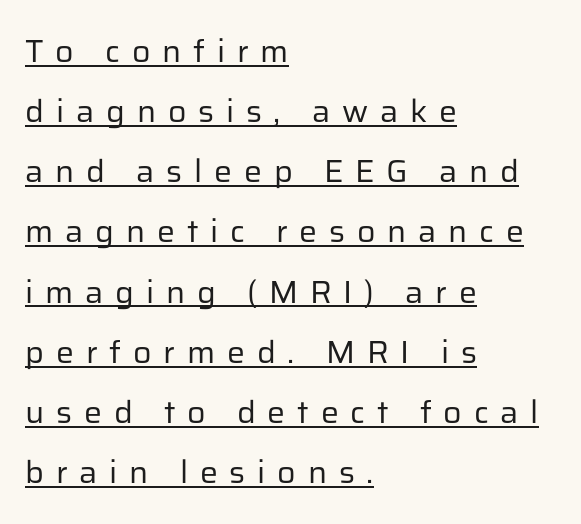
The image shows 32 px regular-weight sans-serif type, upright; set left-aligned, line spacing 1.88x, unusually wide letter spacing (+0.37 em), underlined; low stroke contrast and a medium x-height.
